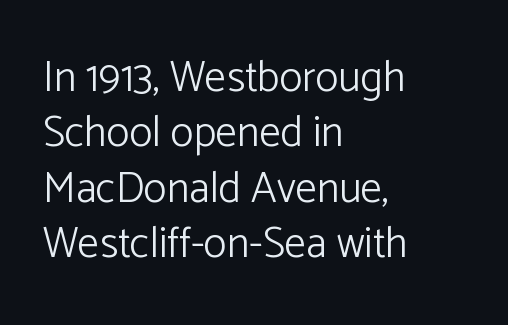
Q: Is the text bold? A: No.
Q: Is the text italic (slanted)? A: No, it is upright.
Q: Is the typeface a serif or a sans-serif typeface? A: Sans-serif.
Q: Is the text underlined? A: No.
Q: How is the paragraph aligned? A: Left-aligned.
Q: Is the spacing between letters normal or unusually wide? A: Normal.
Q: Is the spacing between lines tight, normal or loose? A: Normal.
Q: Width (condensed, normal, or wide)? A: Normal.
Q: Stroke contrast? A: Low.
Q: x-height? A: Medium.
Q: Monospaced? A: No.
